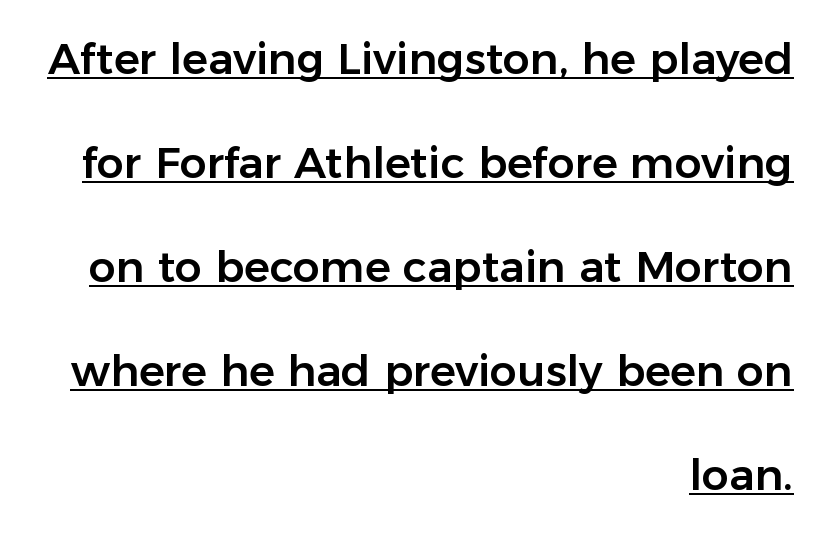
Short note: letters normally spaced. The specimen includes a rule beneath the text block's lines. This rendering uses right alignment, leaving the left contour irregular. Character widths vary here, with narrow letters taking less room than wide ones. Vertical strokes here are truly vertical. Widely set lines give the paragraph a tall, airy silhouette.
